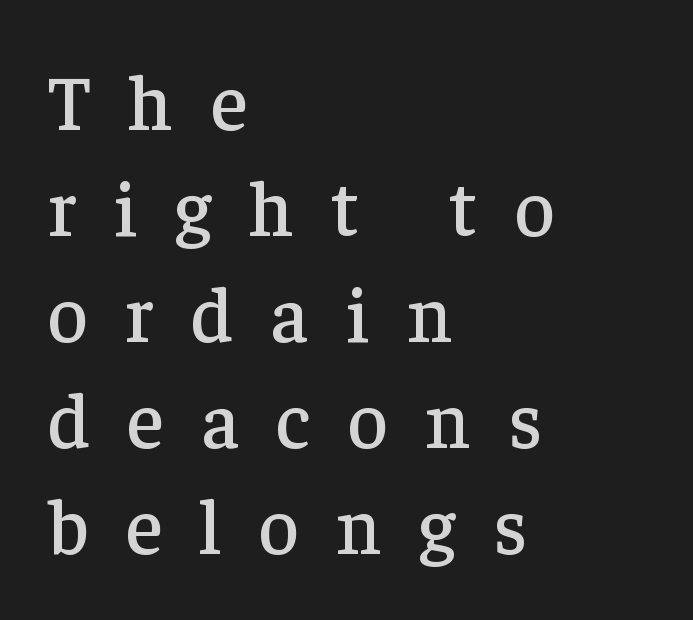
Q: Is the text italic (slanted)? A: No, it is upright.
Q: Is the typeface a serif or a sans-serif typeface? A: Serif.
Q: Is the text underlined? A: No.
Q: How is the paragraph aligned? A: Left-aligned.
Q: Is the spacing between letters normal or unusually wide? A: Unusually wide.
Q: Is the spacing between lines tight, normal or loose? A: Normal.
Q: Width (condensed, normal, or wide)? A: Normal.
Q: Stroke contrast? A: Low.
Q: x-height? A: Medium.
Q: Monospaced? A: No.
